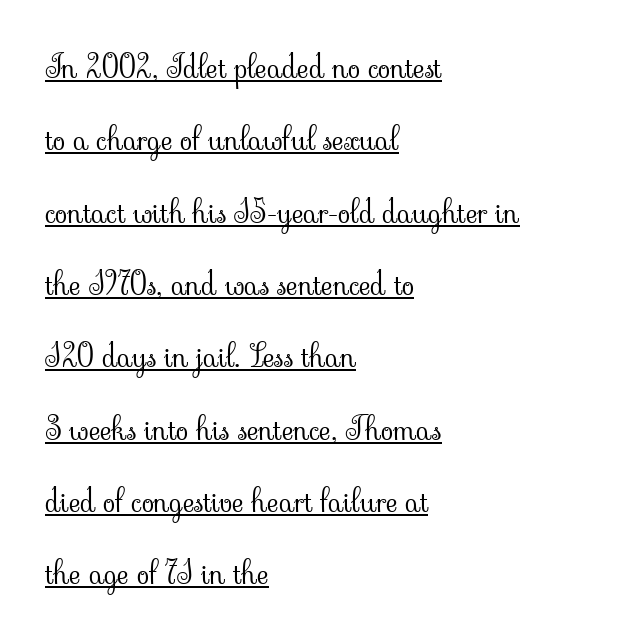
Q: Is the text bold? A: No.
Q: Is the text italic (slanted)? A: No, it is upright.
Q: Is the typeface a serif or a sans-serif typeface? A: Serif.
Q: Is the text underlined? A: Yes.
Q: How is the paragraph aligned? A: Left-aligned.
Q: Is the spacing between letters normal or unusually wide? A: Normal.
Q: Is the spacing between lines tight, normal or loose? A: Loose.
Q: Width (condensed, normal, or wide)? A: Normal.
Q: Stroke contrast? A: Low.
Q: x-height? A: Small.
Q: Monospaced? A: No.
